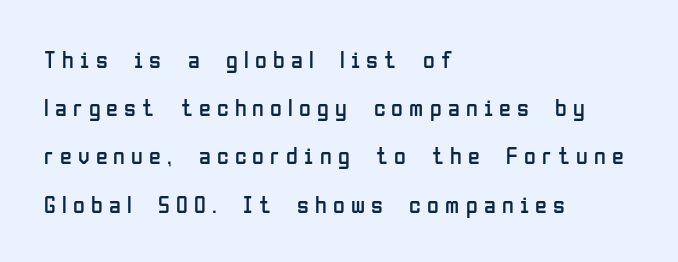
Q: Is the text bold? A: No.
Q: Is the text italic (slanted)? A: No, it is upright.
Q: Is the text underlined? A: No.
Q: How is the paragraph aligned? A: Left-aligned.
Q: Is the spacing between letters normal or unusually wide? A: Unusually wide.
Q: Is the spacing between lines tight, normal or loose? A: Loose.
